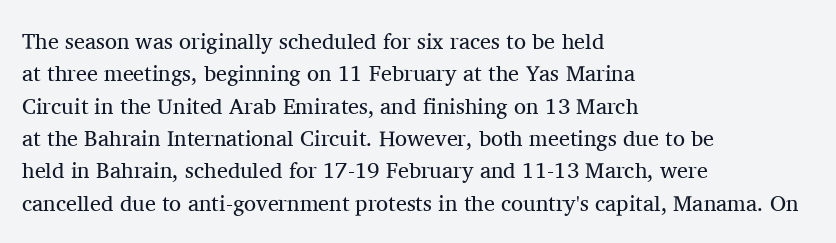
Does extra space separate the letters? No, they use regular spacing. Compared with a typical body face, this is equally light or lighter still. Casual observation: everything's shoved over to the left. This sample keeps an unexceptional amount of space between lines.
